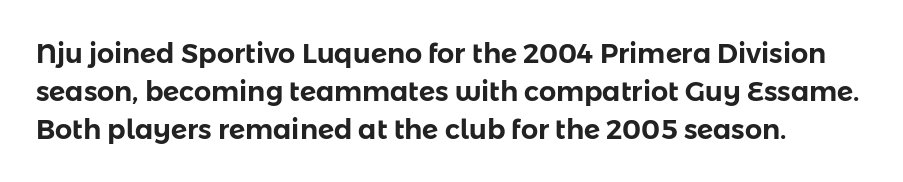
{"italic": "no", "underline": "no", "line_spacing": "normal", "line_spacing_ratio": 1.4, "letter_spacing": "normal", "letter_spacing_em": 0.0, "glyph_px": 27}
